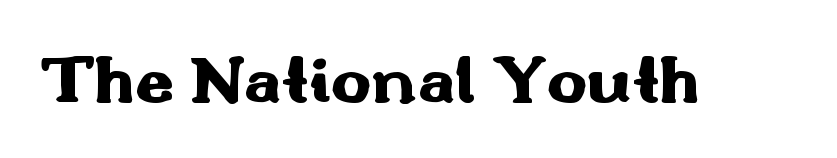
The image shows 68 px heavy, wide sans-serif type, upright; set normal letter spacing, not underlined; medium stroke contrast and a small x-height.
